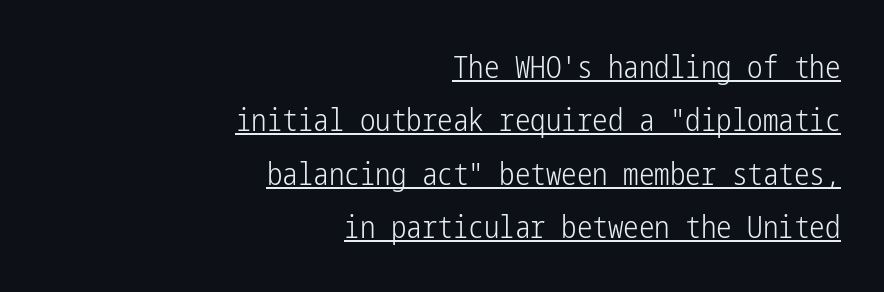
{"serif": "no", "italic": "no", "bold": "no", "weight": "light", "width": "condensed", "stroke_contrast": "low", "x_height": "medium", "underline": "yes", "align": "right", "line_spacing_ratio": 1.72, "letter_spacing": "normal", "letter_spacing_em": 0.0, "glyph_px": 31}
